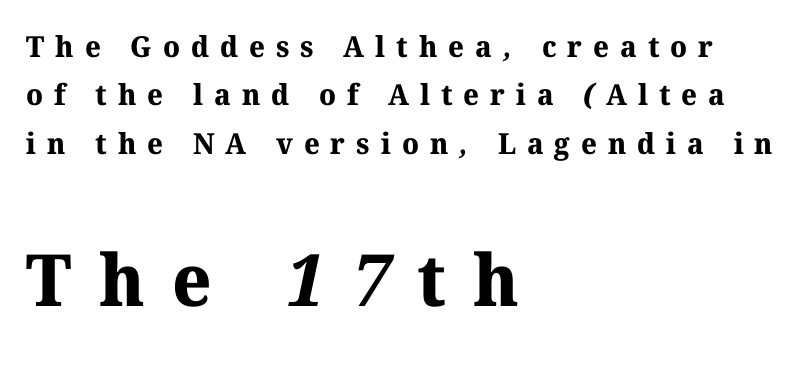
Q: Is the text bold? A: Yes.
Q: Is the typeface a serif or a sans-serif typeface? A: Serif.
Q: Is the text underlined? A: No.
Q: How is the paragraph aligned? A: Left-aligned.
Q: Is the spacing between letters normal or unusually wide? A: Unusually wide.
Q: Is the spacing between lines tight, normal or loose? A: Normal.
Q: Which block of text is set in a larger size, the first (top) or the second (bottom)? A: The second (bottom) one.
Q: Width (condensed, normal, or wide)? A: Normal.
Q: Stroke contrast? A: Medium.
Q: x-height? A: Medium.
Q: Monospaced? A: No.
